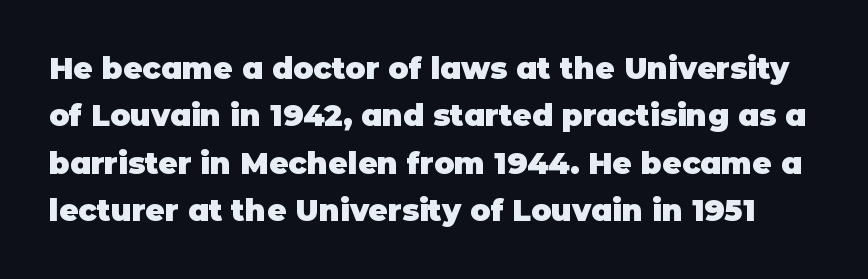
{"serif": "no", "italic": "no", "bold": "yes", "weight": "heavy", "width": "normal", "stroke_contrast": "low", "x_height": "large", "monospaced": "no", "underline": "no", "line_spacing": "normal", "line_spacing_ratio": 1.58, "letter_spacing": "normal", "letter_spacing_em": 0.0, "glyph_px": 30}
